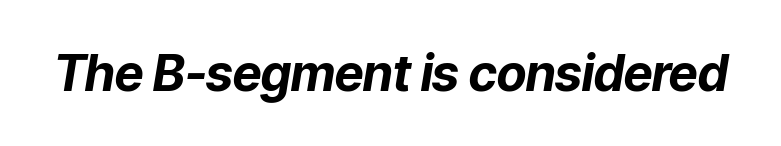
{"italic": "yes", "lean": "right", "slant_degrees": 9, "bold": "yes", "weight": "bold", "width": "normal", "stroke_contrast": "low", "x_height": "medium", "monospaced": "no", "underline": "no", "letter_spacing": "normal", "letter_spacing_em": 0.0, "glyph_px": 50}
